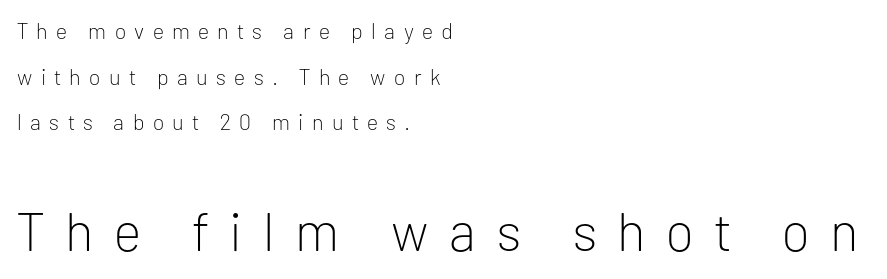
Stem width sits at or under what a default text font uses. A typesetter would mark this as roman, not italic. Leftover space on each line is placed entirely after the last word. The area under the type is left untouched.
